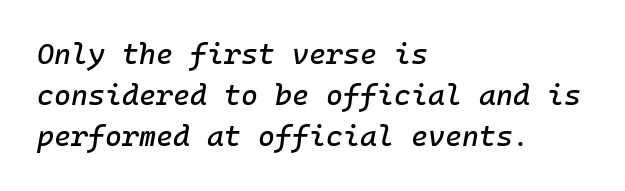
{"italic": "yes", "lean": "right", "slant_degrees": 10, "width": "normal", "stroke_contrast": "low", "x_height": "medium", "underline": "no", "align": "left", "line_spacing": "normal", "line_spacing_ratio": 1.42, "letter_spacing": "normal", "letter_spacing_em": 0.0, "glyph_px": 29}
